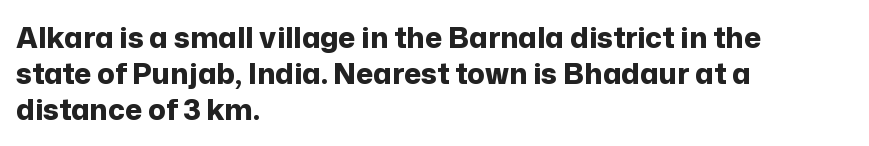
Heavy, bold letterforms. The typography opts for an upright posture over an oblique one. Words float on clear page, feet unadorned. Nope, no serifs anywhere on these letters. The tracking reads as untouched default to a designer's eye.
